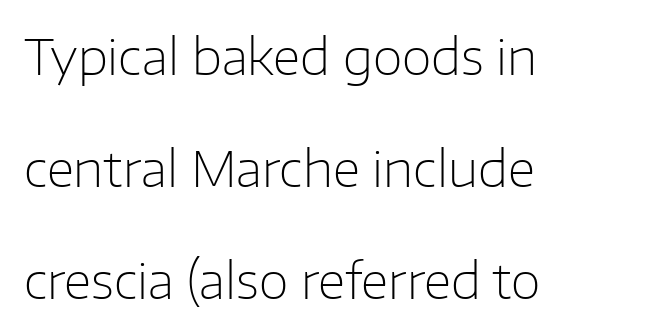
Q: Is the text bold? A: No.
Q: Is the text italic (slanted)? A: No, it is upright.
Q: Is the typeface a serif or a sans-serif typeface? A: Sans-serif.
Q: Is the text underlined? A: No.
Q: How is the paragraph aligned? A: Left-aligned.
Q: Is the spacing between letters normal or unusually wide? A: Normal.
Q: Is the spacing between lines tight, normal or loose? A: Loose.
Q: Width (condensed, normal, or wide)? A: Normal.
Q: Stroke contrast? A: Low.
Q: x-height? A: Medium.
Q: Monospaced? A: No.
